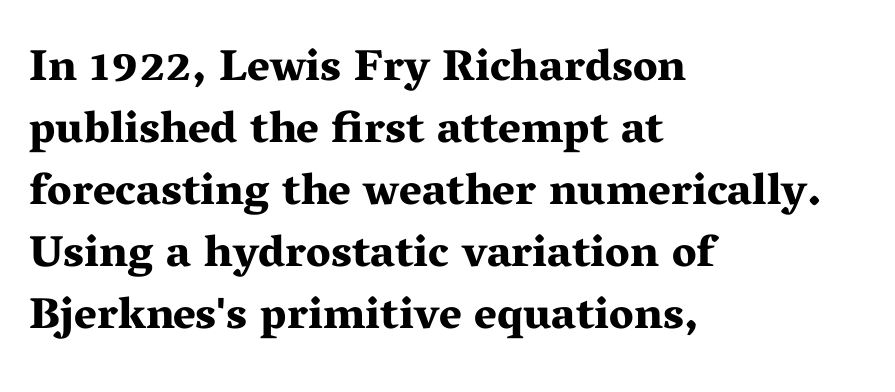
The image shows 44 px bold, wide serif type, upright; set left-aligned, normal line spacing (1.41x), normal letter spacing, not underlined; medium stroke contrast and a medium x-height.
